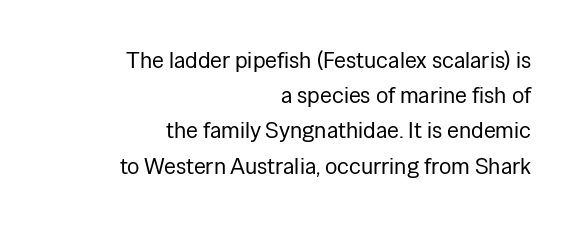
Q: Is the text bold? A: No.
Q: Is the text italic (slanted)? A: No, it is upright.
Q: Is the text underlined? A: No.
Q: How is the paragraph aligned? A: Right-aligned.
Q: Is the spacing between letters normal or unusually wide? A: Normal.
Q: Is the spacing between lines tight, normal or loose? A: Normal.
